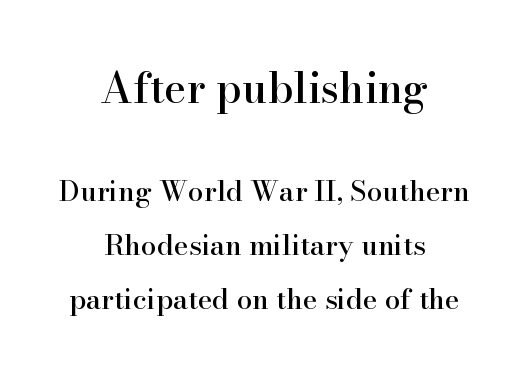
Q: Is the text italic (slanted)? A: No, it is upright.
Q: Is the typeface a serif or a sans-serif typeface? A: Serif.
Q: Is the text underlined? A: No.
Q: How is the paragraph aligned? A: Centered.
Q: Is the spacing between letters normal or unusually wide? A: Normal.
Q: Is the spacing between lines tight, normal or loose? A: Loose.
Q: Which block of text is set in a larger size, the first (top) or the second (bottom)? A: The first (top) one.
Q: Width (condensed, normal, or wide)? A: Normal.
Q: Stroke contrast? A: High.
Q: x-height? A: Small.
Q: Monospaced? A: No.
